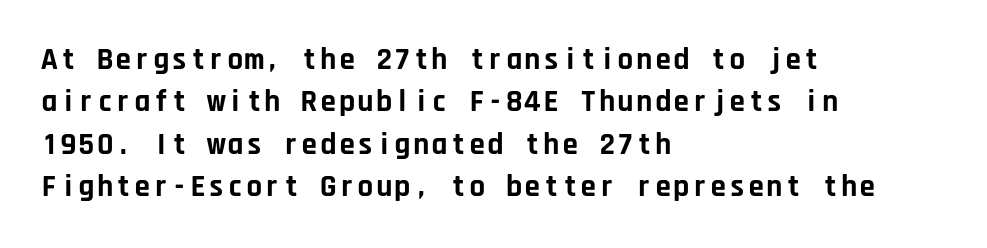
Each letter's strokes conclude bluntly, with no projecting serifs. A student would call this left alignment; a typographer would say flush left, rag right. It's the straight-up-and-down kind of type. In terms of leading, this rendering sits right in the middle.
